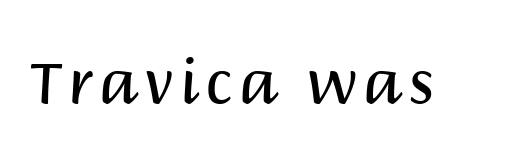
Q: Is the text bold? A: No.
Q: Is the text italic (slanted)? A: Yes.
Q: Is the typeface a serif or a sans-serif typeface? A: Sans-serif.
Q: Is the text underlined? A: No.
Q: Width (condensed, normal, or wide)? A: Normal.
Q: Stroke contrast? A: Medium.
Q: x-height? A: Large.
Q: Monospaced? A: No.
